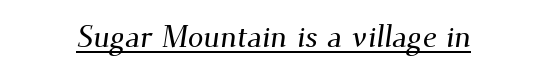
{"serif": "yes", "width": "normal", "stroke_contrast": "medium", "x_height": "small", "monospaced": "no", "underline": "yes", "letter_spacing": "normal", "letter_spacing_em": 0.0, "glyph_px": 31}
